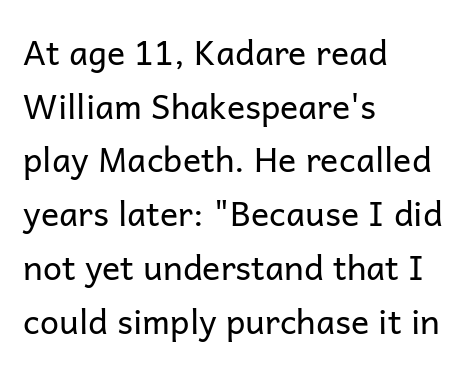
Q: Is the text bold? A: No.
Q: Is the text italic (slanted)? A: No, it is upright.
Q: Is the typeface a serif or a sans-serif typeface? A: Sans-serif.
Q: Is the text underlined? A: No.
Q: How is the paragraph aligned? A: Left-aligned.
Q: Is the spacing between letters normal or unusually wide? A: Normal.
Q: Is the spacing between lines tight, normal or loose? A: Normal.
Q: Width (condensed, normal, or wide)? A: Normal.
Q: Stroke contrast? A: Low.
Q: x-height? A: Medium.
Q: Monospaced? A: No.
